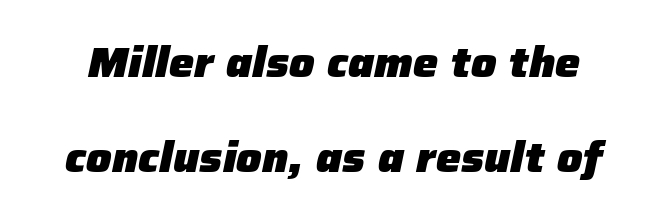
Every letter is thick-stroked: bold, no question. Standard letterfit; no display-style spreading of the glyphs. Leading: increased. The passage shown is typed in a proportional face where columns would drift. Style check: oblique.
